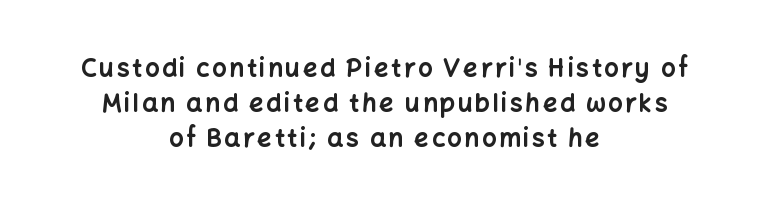
{"italic": "no", "bold": "yes", "underline": "no", "align": "center", "line_spacing": "normal", "line_spacing_ratio": 1.4, "glyph_px": 25}
